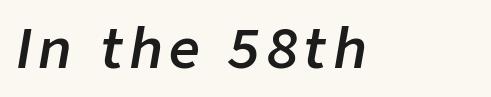
The image shows 54 px semibold type, italic (leaning right); set not underlined; low stroke contrast and a medium x-height.
